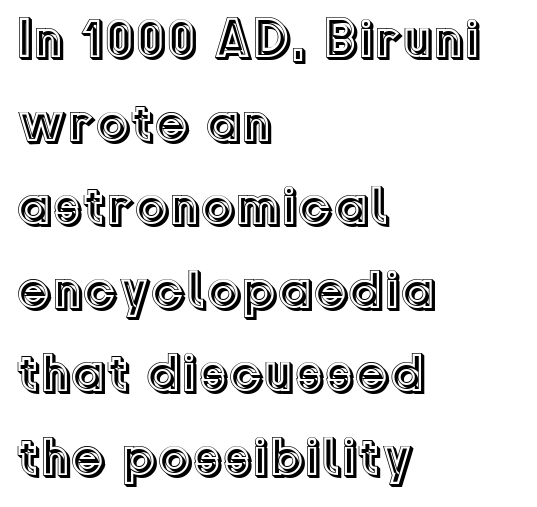
{"italic": "no", "width": "normal", "x_height": "medium", "monospaced": "no", "underline": "no", "align": "left", "line_spacing": "normal", "line_spacing_ratio": 1.52, "letter_spacing": "normal", "letter_spacing_em": 0.0, "glyph_px": 55}
